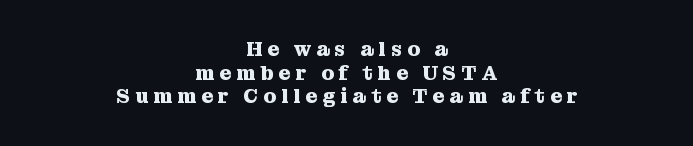
Compared with an ordinary text face, these strokes are far heavier — a full bold. Unlike italic type, these characters show no tilt at all. The tracking jumps out immediately: characters are airy and widely separated. Where is the straight margin? There isn't one; the lines are centered.
